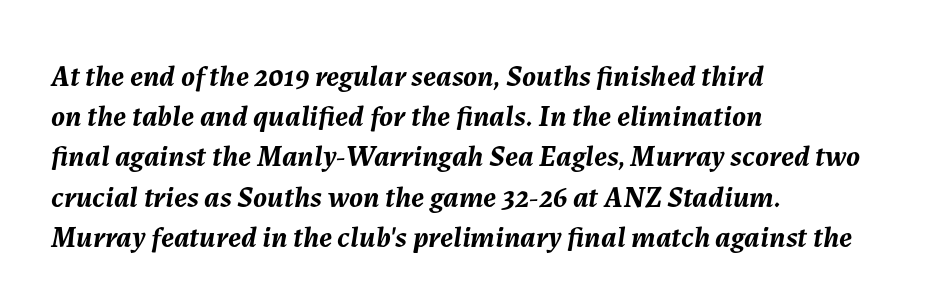
The image shows 30 px semibold type, italic (leaning right); set left-aligned, normal line spacing (1.34x), normal letter spacing, not underlined; medium stroke contrast and a medium x-height.
